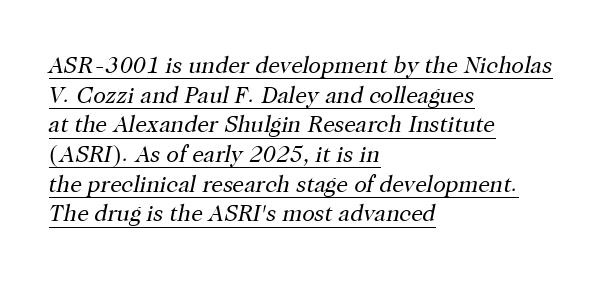
Q: Is the text bold? A: No.
Q: Is the text italic (slanted)? A: Yes, it leans right by about 12 degrees.
Q: Is the text underlined? A: Yes.
Q: How is the paragraph aligned? A: Left-aligned.
Q: Is the spacing between letters normal or unusually wide? A: Normal.
Q: Is the spacing between lines tight, normal or loose? A: Normal.
